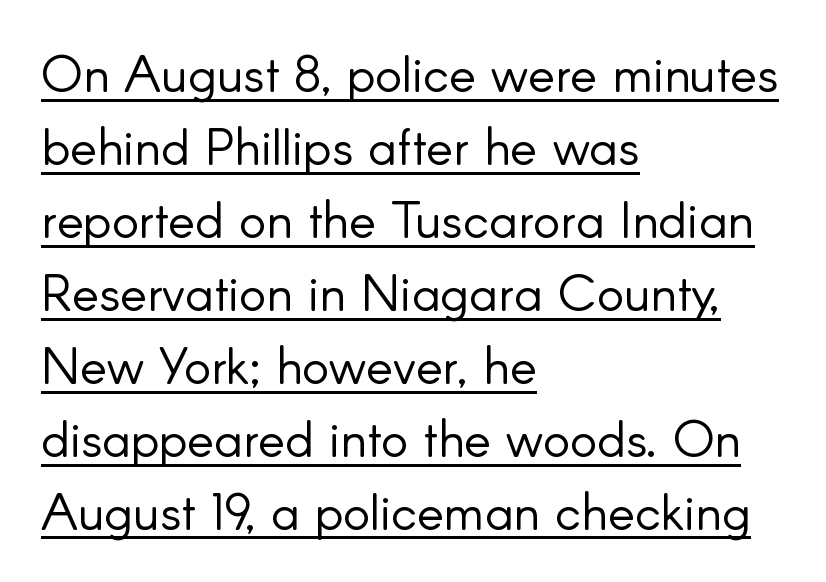
The image shows 51 px light sans-serif type, upright; set left-aligned, normal line spacing (1.43x), normal letter spacing, underlined; low stroke contrast and a small x-height.
